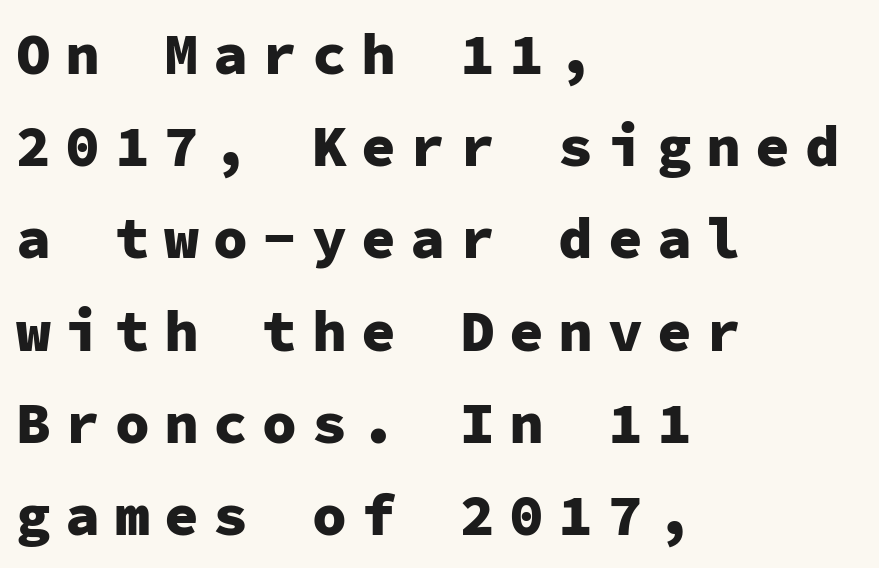
Q: Is the text bold? A: Yes.
Q: Is the text italic (slanted)? A: No, it is upright.
Q: Is the typeface a serif or a sans-serif typeface? A: Sans-serif.
Q: Is the text underlined? A: No.
Q: How is the paragraph aligned? A: Left-aligned.
Q: Is the spacing between letters normal or unusually wide? A: Unusually wide.
Q: Is the spacing between lines tight, normal or loose? A: Normal.
Q: Width (condensed, normal, or wide)? A: Normal.
Q: Stroke contrast? A: Low.
Q: x-height? A: Medium.
Q: Monospaced? A: Yes.
